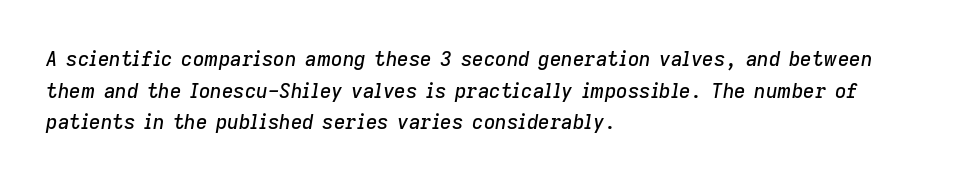
Designer's note — italics engaged. One-word summary of the alignment: left. The words here are not underlined. Baseline-to-baseline distance is the conventional proportion of letter height.
